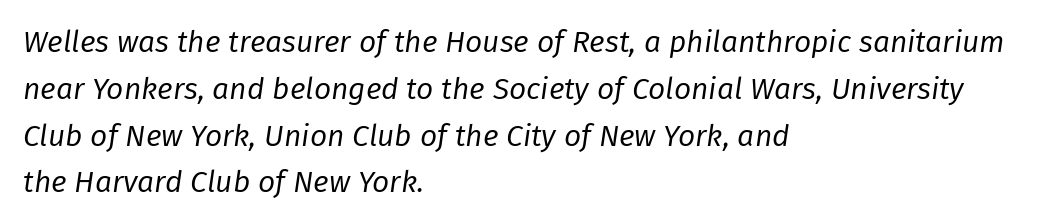
The image shows 30 px regular-weight type, italic (leaning right); set left-aligned, normal line spacing (1.56x), normal letter spacing, not underlined; low stroke contrast and a medium x-height.
